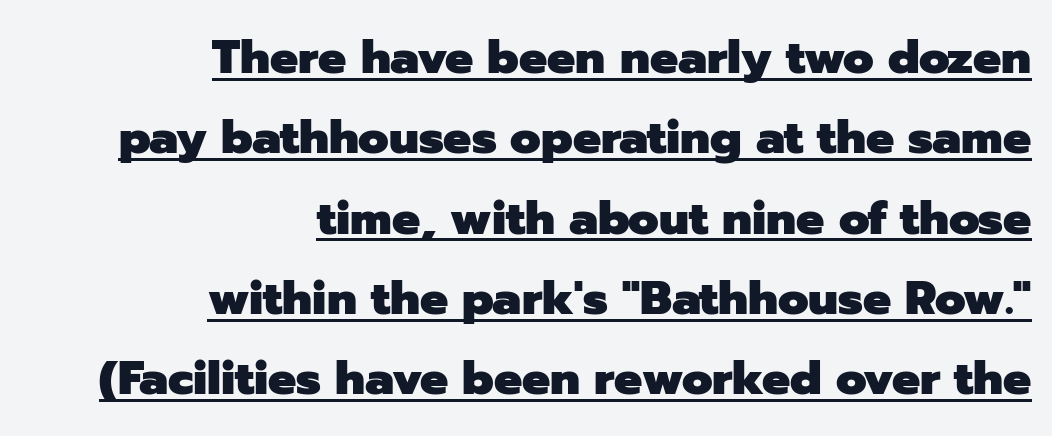
The image shows 47 px heavy sans-serif type, upright; set right-aligned, line spacing 1.71x, normal letter spacing, underlined; low stroke contrast and a medium x-height.
